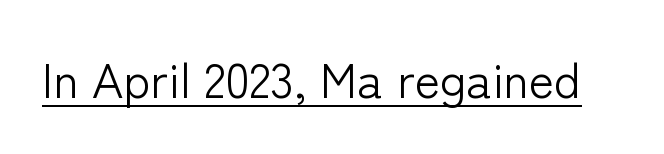
The image shows 48 px light sans-serif type, upright; set normal letter spacing, underlined; low stroke contrast and a medium x-height.
